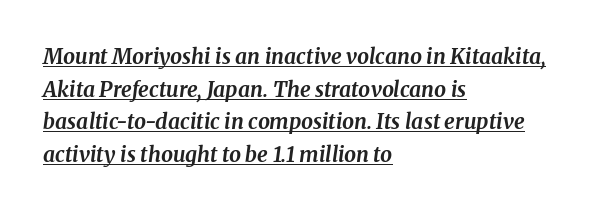
Italic? Definitely — the glyphs are oblique. Glyph-to-glyph distance matches everyday printed text. Emphasis is given by a line drawn under the lettering. Alignment: flush left. Plenty of ink on the page — the face is bold. Whoever set this chose a conventional vertical rhythm.
